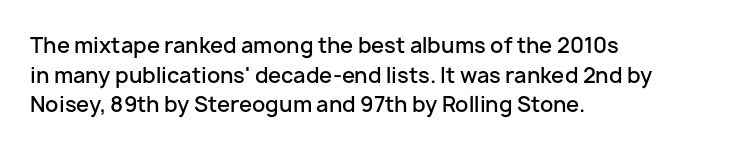
If you measured baseline to baseline, you'd find a middling distance. No italicization has been applied; the sample stays upright. If you drew a ruler down the left edge, every line would touch it. Has an underline been added? It has not. Semibold letterforms, between regular and bold. Here the glyphs are tracked normally, forming tight word shapes.
